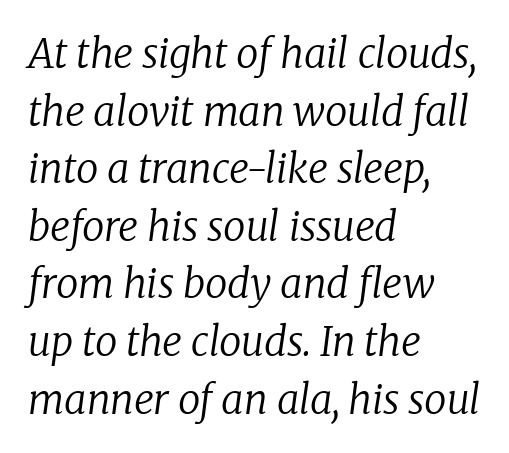
In terms of posture, this sample is oblique. To sum up the face: it has serifs. Weight: not bold — regular or lighter. Students, observe: this is what conventionally led text looks like.
